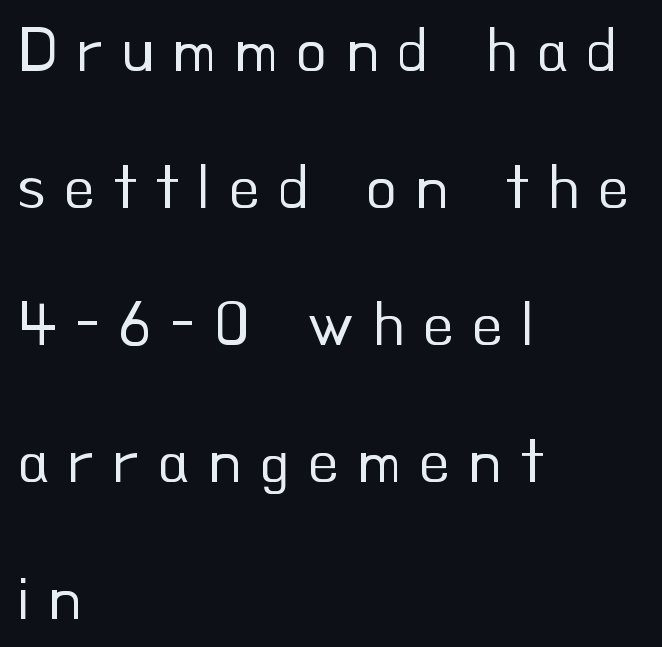
Q: Is the text bold? A: No.
Q: Is the text italic (slanted)? A: No, it is upright.
Q: Is the typeface a serif or a sans-serif typeface? A: Sans-serif.
Q: Is the text underlined? A: No.
Q: How is the paragraph aligned? A: Left-aligned.
Q: Is the spacing between letters normal or unusually wide? A: Unusually wide.
Q: Is the spacing between lines tight, normal or loose? A: Loose.
Q: Width (condensed, normal, or wide)? A: Normal.
Q: Stroke contrast? A: Low.
Q: x-height? A: Small.
Q: Monospaced? A: No.
